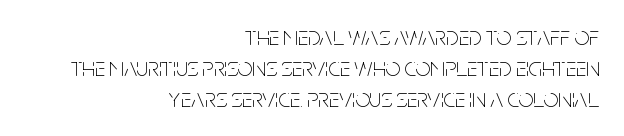
Q: Is the text bold? A: No.
Q: Is the text italic (slanted)? A: No, it is upright.
Q: Is the text underlined? A: No.
Q: How is the paragraph aligned? A: Right-aligned.
Q: Is the spacing between letters normal or unusually wide? A: Normal.
